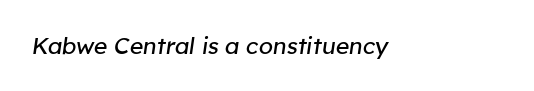
On a weight scale, this lands at 450 or below. The horizontal fit of the characters is conventional and even. The glyphs are unaccompanied by any horizontal stroke below them. The lettering tilts uniformly, giving the passage an italic look.
